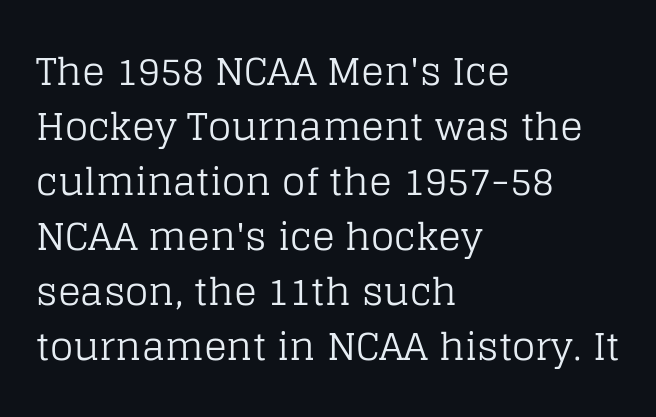
Students, observe: this is what conventionally led text looks like. Lines of text with bare space underneath. Varying glyph widths throughout — classic text-font behaviour. The letters carry serifs — small finishing strokes at the ends of their stems. Does extra space separate the letters? No, they use regular spacing. This reads as an unemphasized weight, regular at the heaviest.
